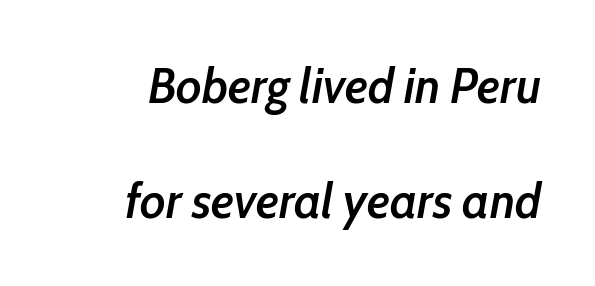
{"italic": "yes", "lean": "right", "slant_degrees": 10, "bold": "semi", "weight": "semibold", "width": "condensed", "stroke_contrast": "low", "x_height": "medium", "monospaced": "no", "underline": "no", "line_spacing": "loose", "line_spacing_ratio": 2.31, "letter_spacing": "normal", "letter_spacing_em": 0.0, "glyph_px": 50}
